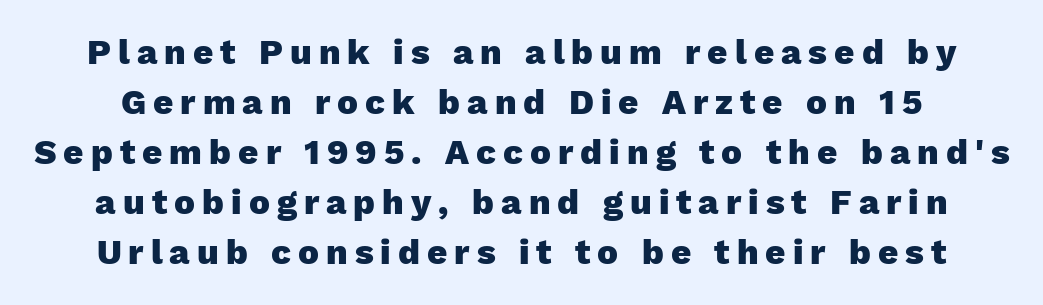
{"serif": "no", "italic": "no", "bold": "yes", "weight": "heavy", "width": "normal", "stroke_contrast": "low", "x_height": "medium", "monospaced": "no", "underline": "no", "line_spacing": "normal", "line_spacing_ratio": 1.43, "letter_spacing": "wide", "letter_spacing_em": 0.2, "glyph_px": 35}
